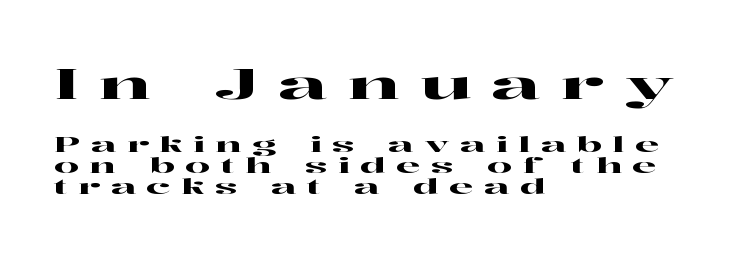
{"serif": "yes", "italic": "no", "width": "wide", "stroke_contrast": "high", "x_height": "medium", "monospaced": "no", "underline": "no", "align": "left", "line_spacing": "tight", "line_spacing_ratio": 0.95, "letter_spacing": "wide", "letter_spacing_em": 0.48, "larger_block": "first", "size_ratio": 1.95, "glyph_px": 43}
